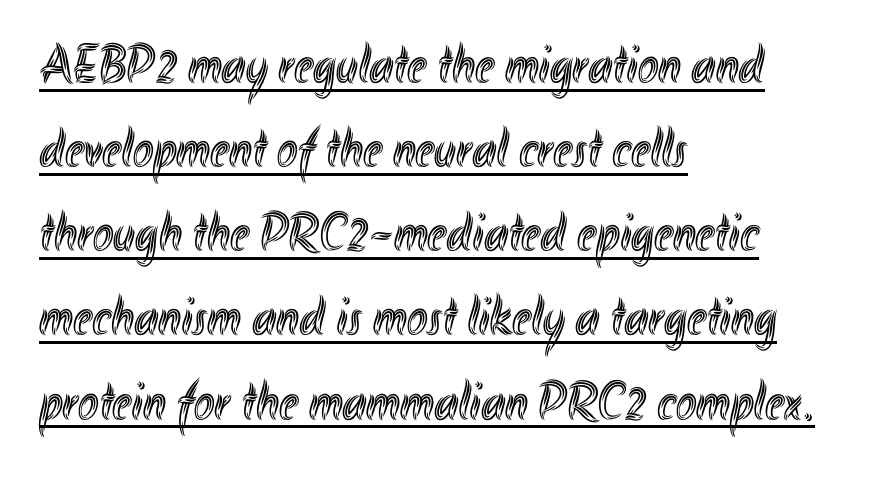
The image shows 55 px condensed type; set left-aligned, normal line spacing (1.53x), normal letter spacing, underlined; a small x-height.
